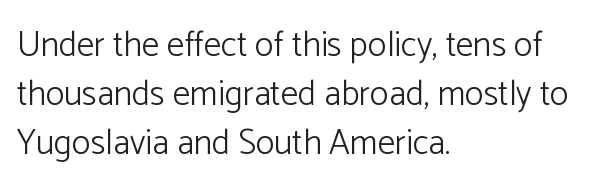
Plain, unruled lines of type. Weight class: somewhere from thin through regular. A typesetter would call this leading conventional body-copy spacing. The rendering shows plain stroke endings on the letterforms — a sans-serif design.
